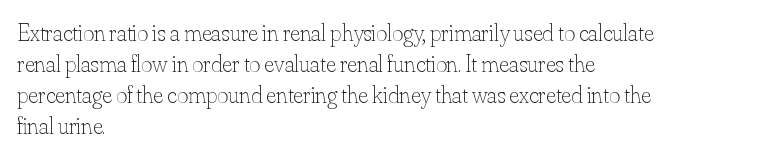
These lines keep a tight, regular rhythm from letter to letter. Notice how descenders clear the ascenders below comfortably — that's standard leading. These lines were composed using upright roman letters. One-word summary of the alignment: left. Nobody drew a line under any word here. The typesetting does not lean heavy: it is not bold.
